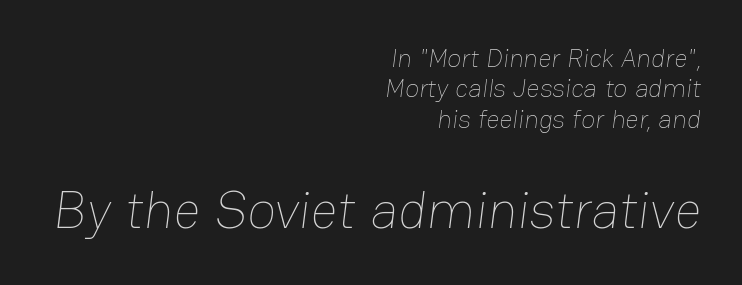
{"bold": "no", "weight": "thin", "width": "normal", "stroke_contrast": "low", "x_height": "medium", "monospaced": "no", "underline": "no", "align": "right", "line_spacing_ratio": 1.17, "letter_spacing": "normal", "letter_spacing_em": 0.0, "larger_block": "second", "size_ratio": 2.04, "glyph_px": 53}
